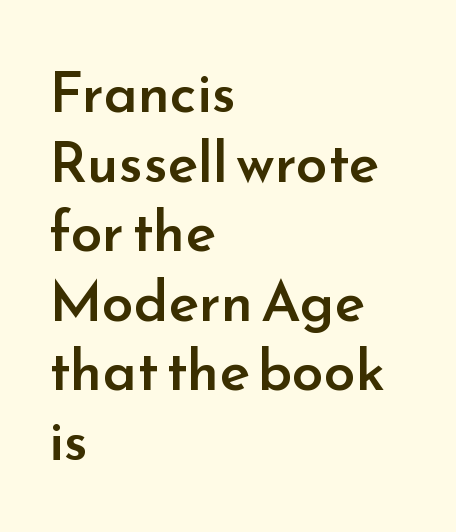
Q: Is the text bold? A: Semi-bold.
Q: Is the text italic (slanted)? A: No, it is upright.
Q: Is the typeface a serif or a sans-serif typeface? A: Sans-serif.
Q: Is the text underlined? A: No.
Q: How is the paragraph aligned? A: Left-aligned.
Q: Is the spacing between letters normal or unusually wide? A: Normal.
Q: Width (condensed, normal, or wide)? A: Normal.
Q: Stroke contrast? A: Low.
Q: x-height? A: Small.
Q: Monospaced? A: No.
